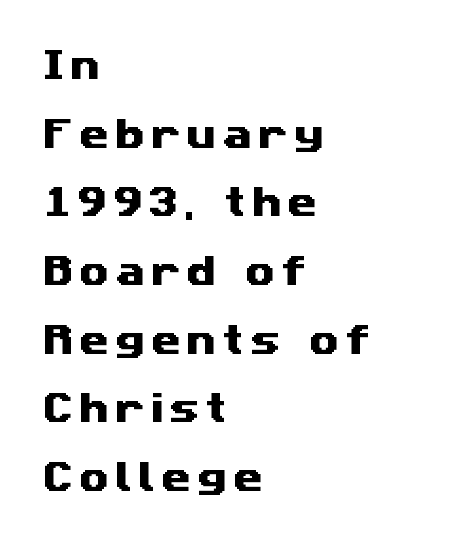
The image shows 34 px wide sans-serif type; set left-aligned, loose line spacing (2.02x), not underlined; medium stroke contrast and a medium x-height.
